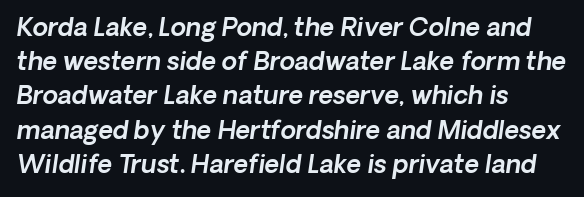
The paragraph has a hard left edge and a soft right edge. The glyphs are unaccompanied by any horizontal stroke below them. You could call the tracking neutral — neither tight nor loose. Vertical spacing — default.
